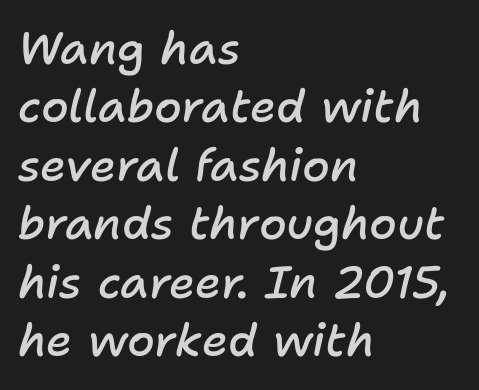
These lines carry some extra weight — a demibold, not a full bold. Compared with typical paragraphs, the rows here are spaced about the same. Rendered with sloped, italic letterforms. The face used here is proportionally spaced, like ordinary book or web type. Inter-character spacing is left at the font's built-in metrics.
